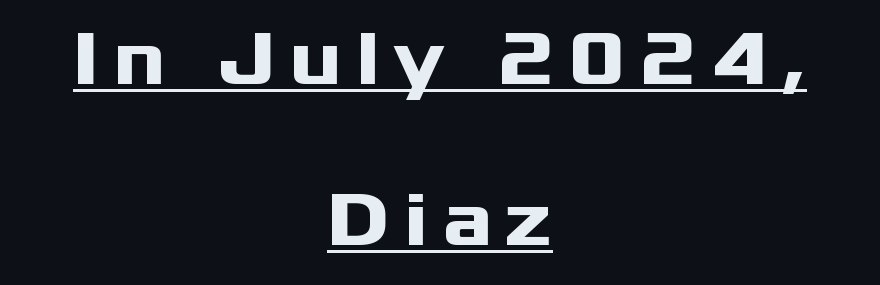
The characters look thick and weighty, a clear bold. Each line of the rendering has a horizontal stroke beneath the glyphs. Unlike italic type, these characters show no tilt at all. These lines stand farther apart than default settings would place them.
